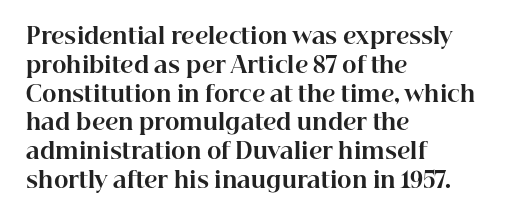
The rows are spaced the way most documents space them. Its strokes are broad and dark, the hallmark of bold type. Posture: upright roman. A bare baseline throughout the passage.
